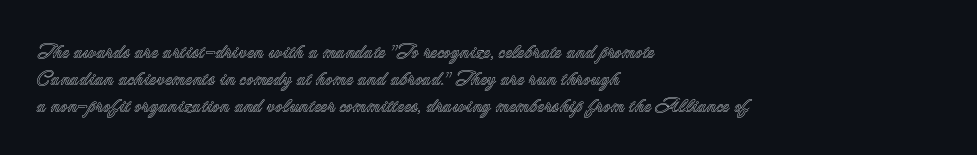
Q: Is the text italic (slanted)? A: Yes.
Q: Is the text underlined? A: No.
Q: How is the paragraph aligned? A: Left-aligned.
Q: Is the spacing between letters normal or unusually wide? A: Normal.
Q: Is the spacing between lines tight, normal or loose? A: Normal.
